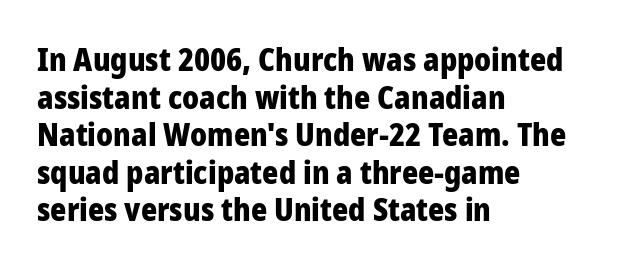
Q: Is the text bold? A: Yes.
Q: Is the text italic (slanted)? A: No, it is upright.
Q: Is the typeface a serif or a sans-serif typeface? A: Sans-serif.
Q: Is the text underlined? A: No.
Q: How is the paragraph aligned? A: Left-aligned.
Q: Is the spacing between letters normal or unusually wide? A: Normal.
Q: Width (condensed, normal, or wide)? A: Normal.
Q: Stroke contrast? A: Low.
Q: x-height? A: Medium.
Q: Monospaced? A: No.
